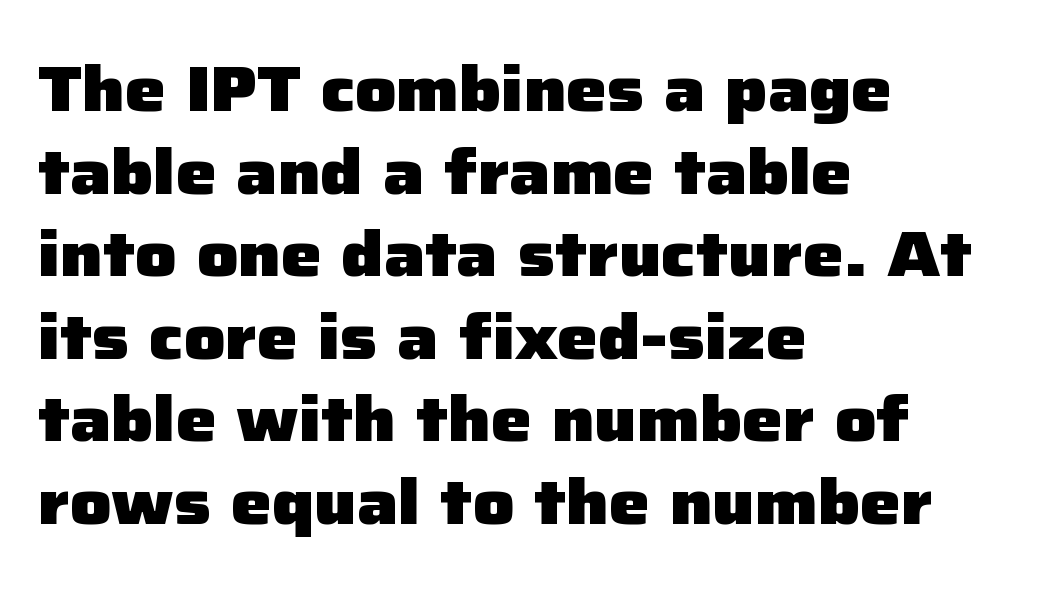
{"serif": "no", "italic": "no", "bold": "yes", "weight": "heavy", "width": "normal", "stroke_contrast": "low", "x_height": "medium", "monospaced": "no", "underline": "no", "align": "left", "line_spacing": "normal", "line_spacing_ratio": 1.29, "letter_spacing": "normal", "letter_spacing_em": 0.0, "glyph_px": 64}
